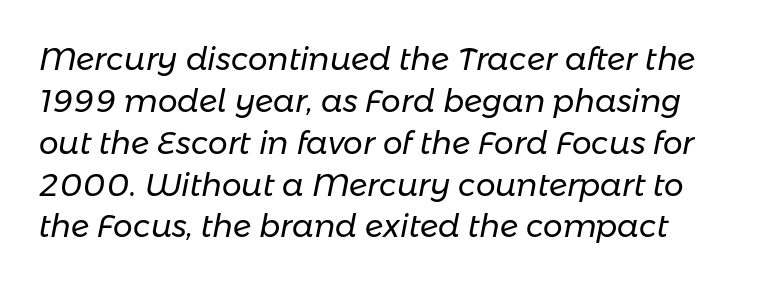
{"italic": "yes", "lean": "right", "slant_degrees": 11, "bold": "no", "weight": "regular", "width": "normal", "stroke_contrast": "low", "x_height": "medium", "monospaced": "no", "underline": "no", "line_spacing": "normal", "line_spacing_ratio": 1.35, "letter_spacing": "normal", "letter_spacing_em": 0.0, "glyph_px": 31}
